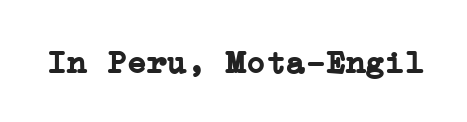
The image shows 33 px semibold serif type, upright; set normal letter spacing, not underlined; low stroke contrast and a medium x-height.
